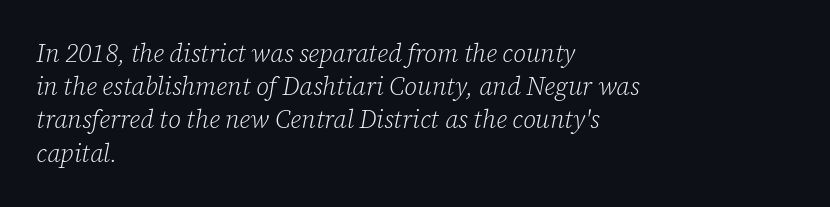
Characters follow at the spacing the type designer built in. Notice how the passage keeps a crisp vertical edge on the left only. Evenly set lines give the paragraph a standard silhouette. Each stroke keeps to a modest, everyday thickness or less.
